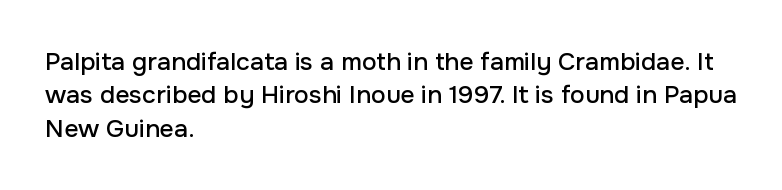
Students, observe: this is what conventionally led text looks like. Observe the ordinary spacing: letters are neighbours, not strangers. Designer's note — italics off, roman on. The specimen omits any rule beneath the text block's lines.
